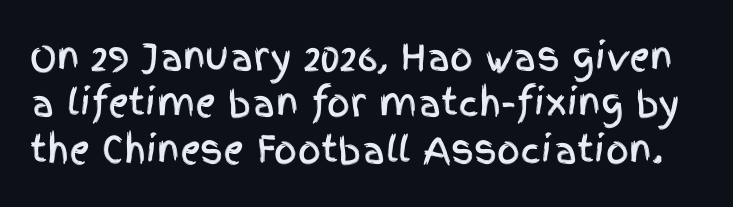
{"serif": "no", "italic": "no", "width": "condensed", "x_height": "large", "monospaced": "no", "underline": "no", "line_spacing": "normal", "line_spacing_ratio": 1.29, "letter_spacing": "normal", "letter_spacing_em": 0.0, "glyph_px": 36}
